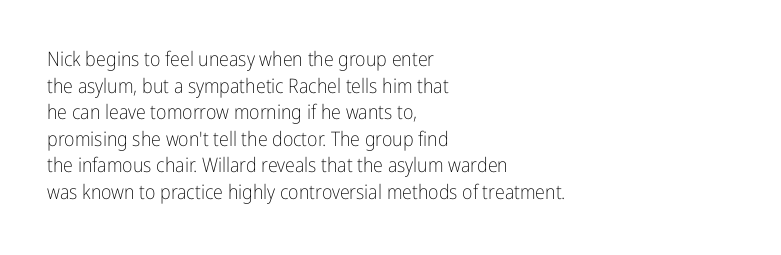
Q: Is the text bold? A: No.
Q: Is the text italic (slanted)? A: No, it is upright.
Q: Is the text underlined? A: No.
Q: How is the paragraph aligned? A: Left-aligned.
Q: Is the spacing between letters normal or unusually wide? A: Normal.
Q: Is the spacing between lines tight, normal or loose? A: Normal.
